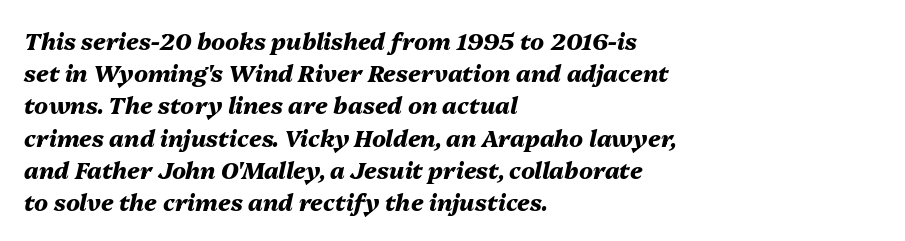
The image shows 23 px bold type, italic (leaning right); set left-aligned, normal line spacing (1.4x), normal letter spacing, not underlined.
